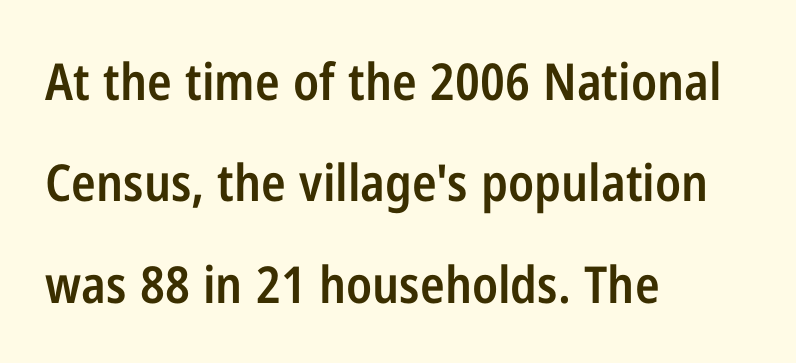
Tracking here is standard; glyphs follow each other at the usual distance. The passage shown is typed in a proportional face where columns would drift. Interline gaps are noticeably wide in this sample. Type style note: lacks serifs. A classic flush-left, rag-right setting is used for this passage.
